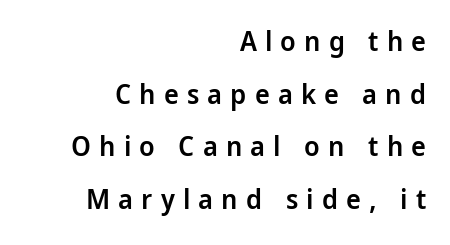
The tracking jumps out immediately: characters are airy and widely separated. Posture: straight, roman, zero tilt. You could not count columns in this text — the font is proportionally spaced. This is moderately heavy type, rendered in semibold.
